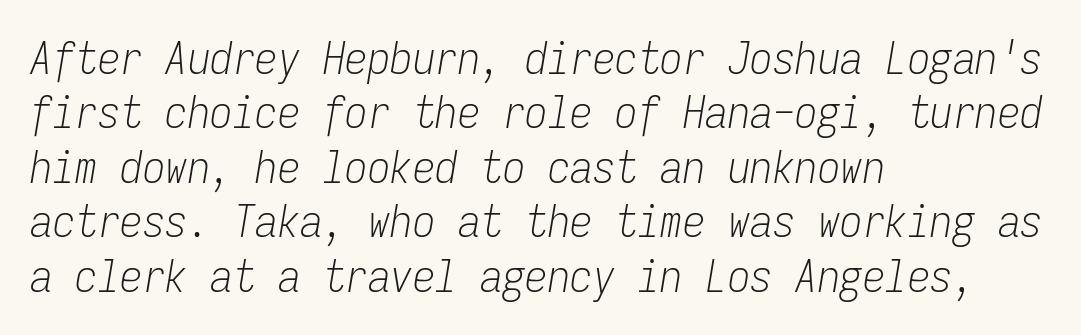
Every character here occupies the same horizontal width, giving the sample a typewriter-like rhythm. The typography opts for an oblique posture over an upright one. Just letters on the line, the space beneath them empty. Typeset ragged right — the left edge is the straight one.
